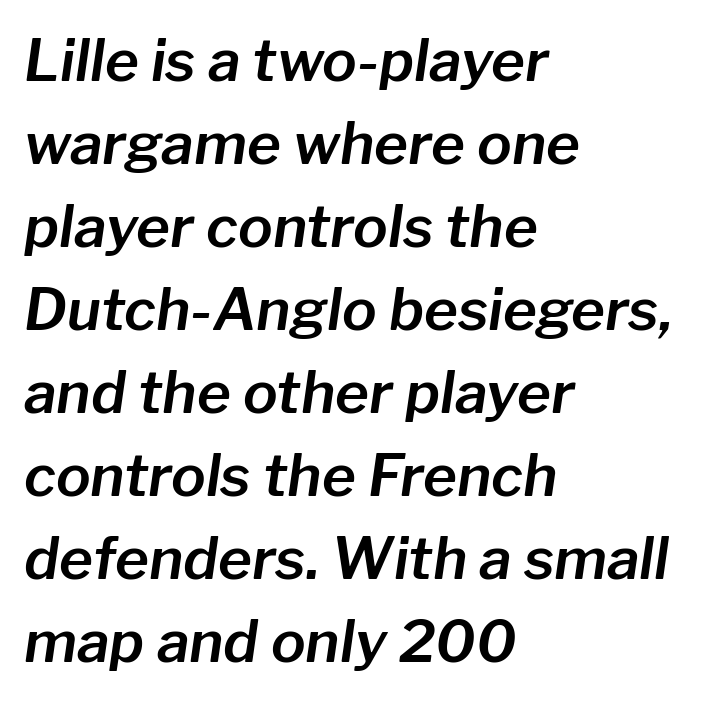
Q: Is the text italic (slanted)? A: Yes, it leans right by about 8 degrees.
Q: Is the text underlined? A: No.
Q: How is the paragraph aligned? A: Left-aligned.
Q: Is the spacing between letters normal or unusually wide? A: Normal.
Q: Is the spacing between lines tight, normal or loose? A: Normal.
Q: Width (condensed, normal, or wide)? A: Normal.
Q: Stroke contrast? A: Low.
Q: x-height? A: Medium.
Q: Monospaced? A: No.
